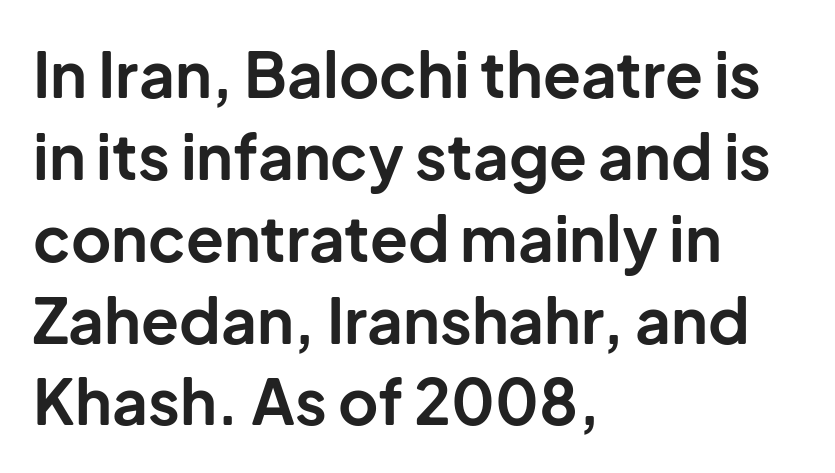
{"serif": "no", "italic": "no", "bold": "yes", "weight": "bold", "width": "normal", "stroke_contrast": "low", "x_height": "medium", "monospaced": "no", "underline": "no", "align": "left", "line_spacing": "normal", "line_spacing_ratio": 1.32, "letter_spacing": "normal", "letter_spacing_em": 0.0, "glyph_px": 62}
